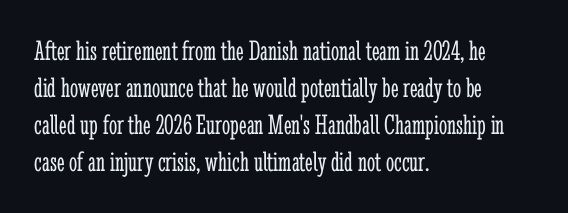
Q: Is the text bold? A: No.
Q: Is the text italic (slanted)? A: No, it is upright.
Q: Is the typeface a serif or a sans-serif typeface? A: Serif.
Q: Is the text underlined? A: No.
Q: How is the paragraph aligned? A: Left-aligned.
Q: Is the spacing between letters normal or unusually wide? A: Normal.
Q: Is the spacing between lines tight, normal or loose? A: Normal.
Q: Width (condensed, normal, or wide)? A: Condensed.
Q: Stroke contrast? A: Low.
Q: x-height? A: Medium.
Q: Monospaced? A: No.
